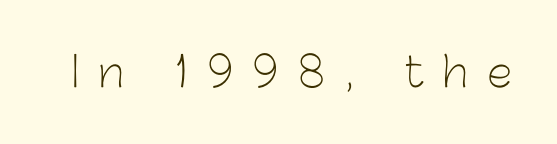
The image shows 41 px light sans-serif type, upright; set unusually wide letter spacing (+0.48 em), not underlined; low stroke contrast and a medium x-height.
